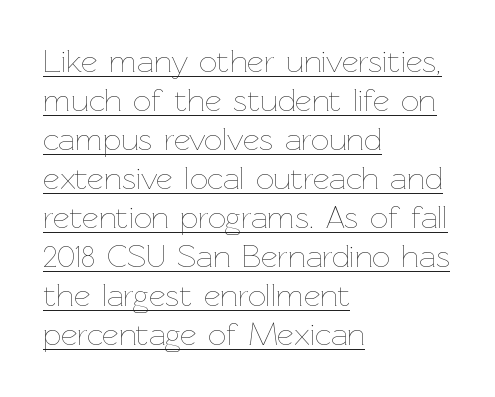
The image shows 32 px thin type, upright; set left-aligned, line spacing 1.22x, normal letter spacing, underlined; low stroke contrast and a medium x-height.
